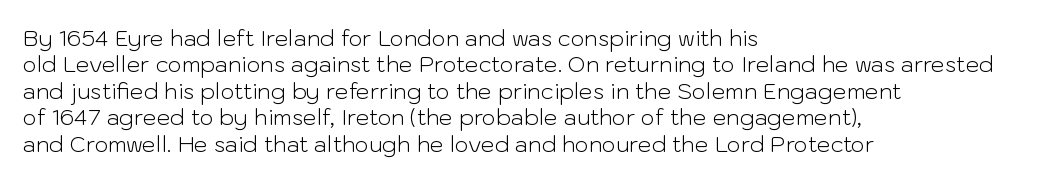
{"italic": "no", "bold": "no", "underline": "no", "align": "left", "line_spacing_ratio": 1.2, "letter_spacing": "normal", "letter_spacing_em": 0.0, "glyph_px": 22}
